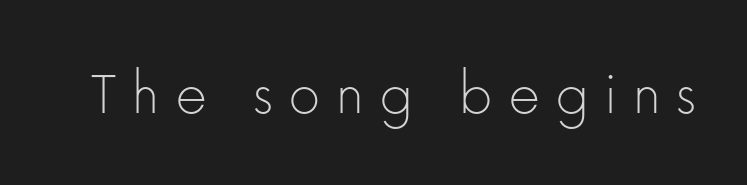
Q: Is the text bold? A: No.
Q: Is the text italic (slanted)? A: No, it is upright.
Q: Is the typeface a serif or a sans-serif typeface? A: Sans-serif.
Q: Is the text underlined? A: No.
Q: Is the spacing between letters normal or unusually wide? A: Unusually wide.
Q: Width (condensed, normal, or wide)? A: Normal.
Q: Stroke contrast? A: Low.
Q: x-height? A: Medium.
Q: Monospaced? A: No.
